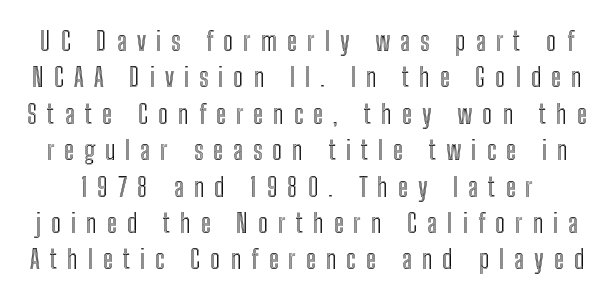
The baseline area is clear. Glyph-to-glyph distance is far greater than everyday printed text. The font's upright variant was chosen for this text. Regular leading.
